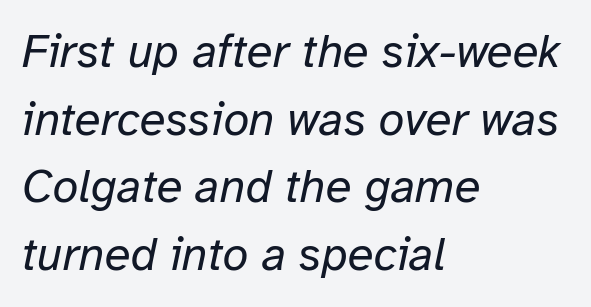
The typesetter chose a ragged-right arrangement here. The face used here has a pronounced slope to its letters. The gap between lines stays unmarked. The face used here is rendered with its standard letterfit.
